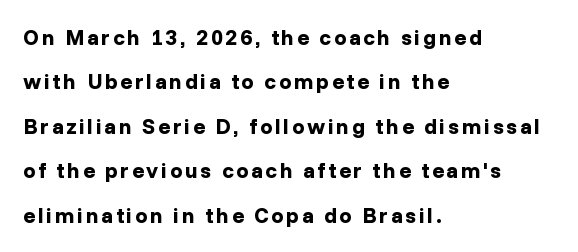
The image shows 22 px bold type, upright; set left-aligned, loose line spacing (2.02x), not underlined.
